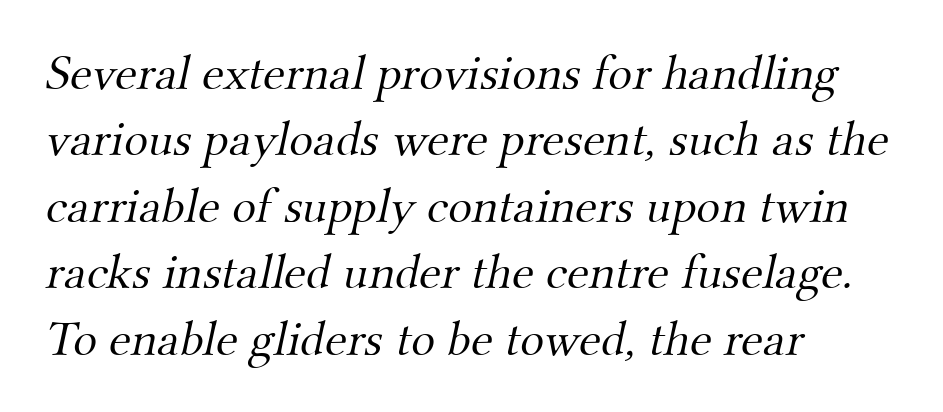
Does the type have serifs? Yes, each stem ends in a small foot. Which margin do the lines hug? The left one — the right edge is uneven. The typeface has the unassuming heft of standard copy or less. One glance says typical: line gaps are just what's usual. Descenders hang freely into open space.
